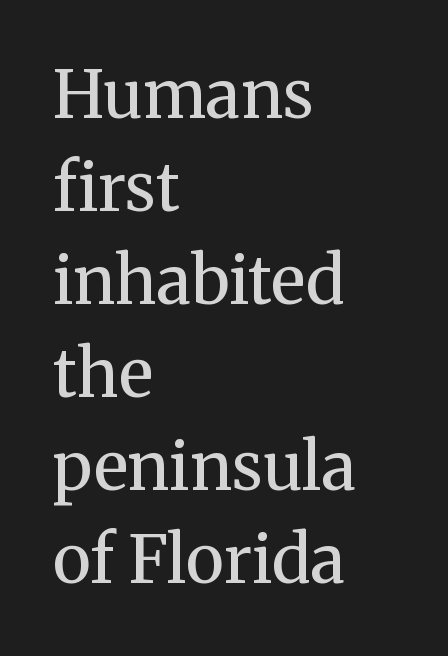
Quick note: not italic, upright. Casual observation: everything's shoved over to the left. There is no visible air inserted between adjacent glyphs. The baseline area is clear. The glyphs in this specimen are seriffed.
